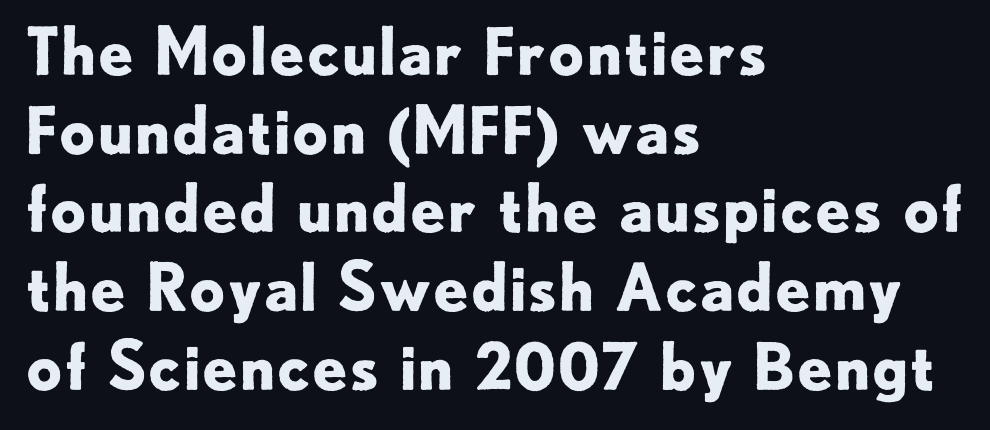
The image shows 64 px bold sans-serif type, upright; set left-aligned, line spacing 1.23x, normal letter spacing, not underlined; low stroke contrast and a small x-height.
